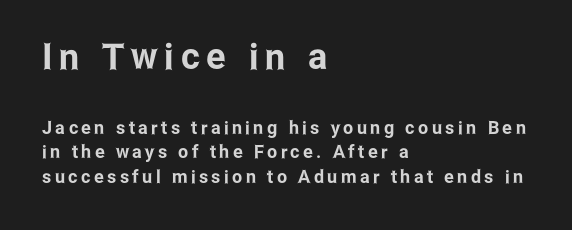
Q: Is the text italic (slanted)? A: No, it is upright.
Q: Is the typeface a serif or a sans-serif typeface? A: Sans-serif.
Q: Is the text underlined? A: No.
Q: How is the paragraph aligned? A: Left-aligned.
Q: Is the spacing between lines tight, normal or loose? A: Normal.
Q: Which block of text is set in a larger size, the first (top) or the second (bottom)? A: The first (top) one.
Q: Width (condensed, normal, or wide)? A: Condensed.
Q: Stroke contrast? A: Low.
Q: x-height? A: Medium.
Q: Monospaced? A: No.
